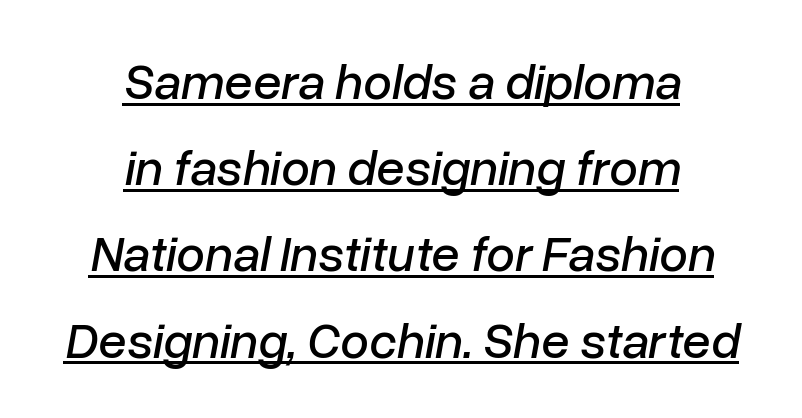
Q: Is the text italic (slanted)? A: Yes, it leans right by about 10 degrees.
Q: Is the text underlined? A: Yes.
Q: How is the paragraph aligned? A: Centered.
Q: Is the spacing between letters normal or unusually wide? A: Normal.
Q: Is the spacing between lines tight, normal or loose? A: Normal.
Q: Width (condensed, normal, or wide)? A: Normal.
Q: Stroke contrast? A: Low.
Q: x-height? A: Medium.
Q: Monospaced? A: No.
